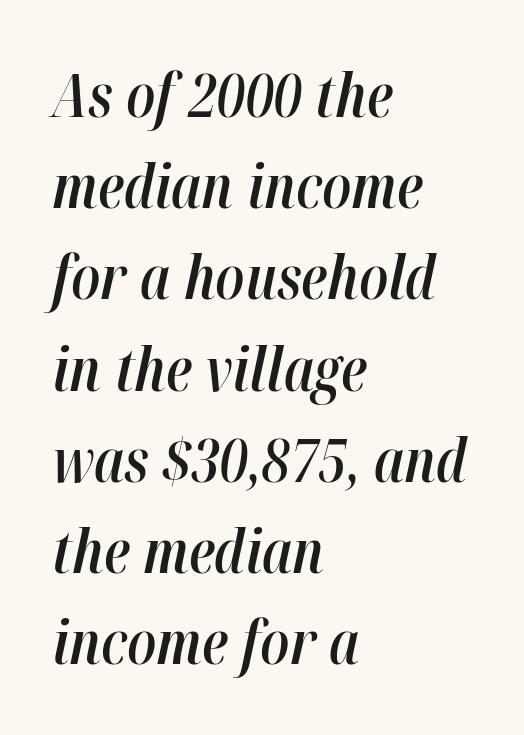
The zone under the glyphs is completely vacant. The passage shown is typed in a proportional face where columns would drift. Compared with typical body copy, the letter spacing here is the same. Leading matches the norm, producing a regular column.
